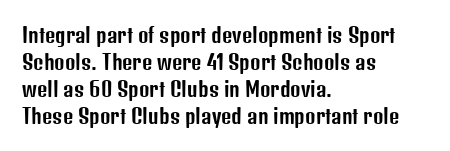
The image shows 20 px text type, upright; set left-aligned, normal line spacing (1.35x), normal letter spacing, not underlined.
